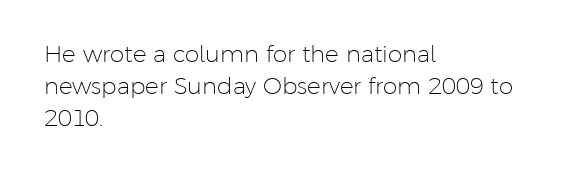
{"italic": "no", "bold": "no", "underline": "no", "align": "left", "line_spacing": "normal", "line_spacing_ratio": 1.39, "letter_spacing": "normal", "letter_spacing_em": 0.0, "glyph_px": 23}
